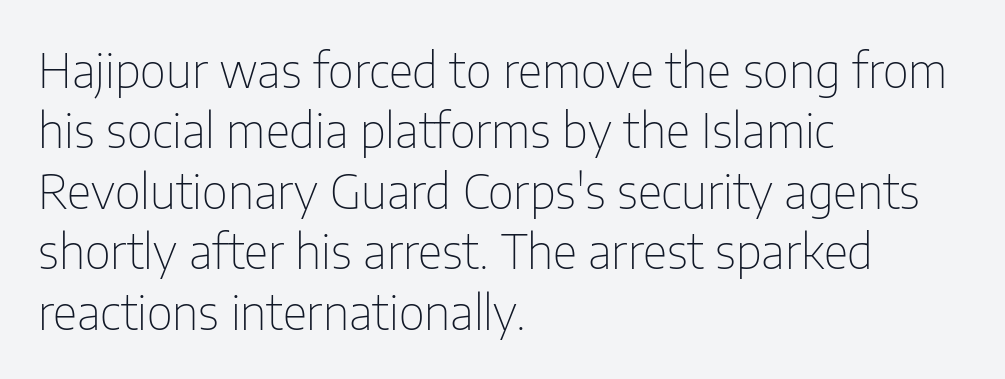
{"serif": "no", "italic": "no", "bold": "no", "weight": "thin", "width": "condensed", "stroke_contrast": "low", "x_height": "medium", "monospaced": "no", "underline": "no", "align": "left", "line_spacing": "normal", "line_spacing_ratio": 1.26, "letter_spacing": "normal", "letter_spacing_em": 0.0, "glyph_px": 48}
